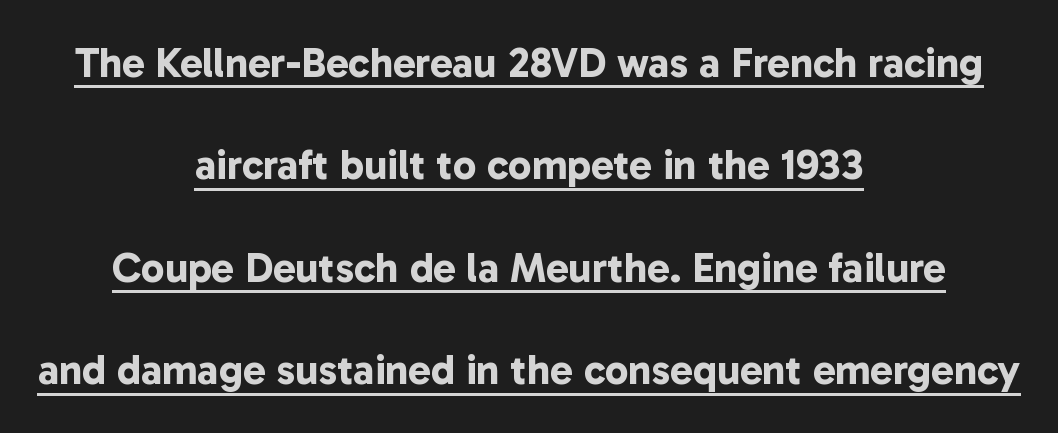
The image shows 42 px bold sans-serif type; set centered, loose line spacing (2.44x), normal letter spacing, underlined; low stroke contrast and a medium x-height.
